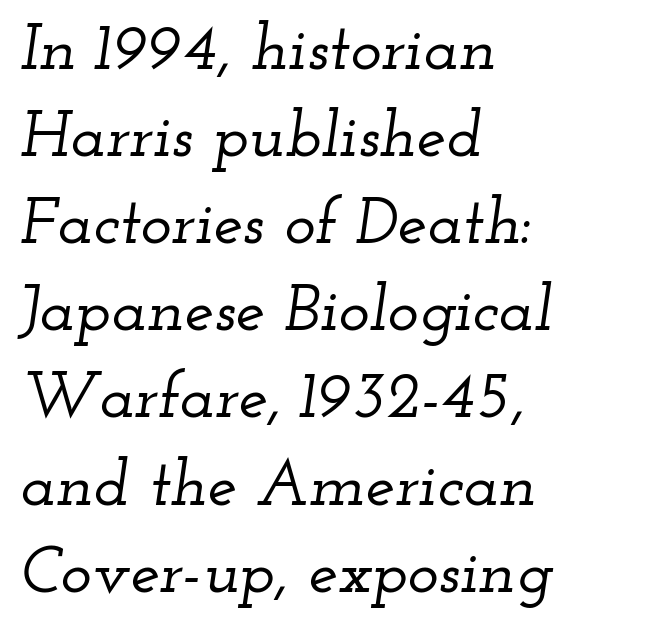
Bare-footed words on every line. To sum up the face: it has serifs. The rendering keeps characters at their native spacing. Looks like regular typesetting: each glyph gets only the width it needs. One-word summary of the alignment: left.
